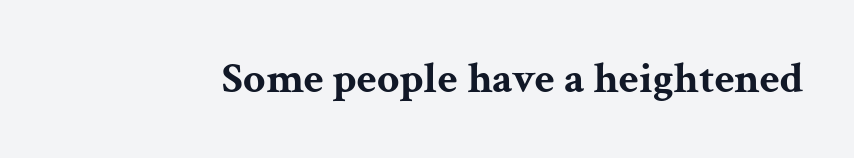
Q: Is the text bold? A: Yes.
Q: Is the text italic (slanted)? A: No, it is upright.
Q: Is the typeface a serif or a sans-serif typeface? A: Serif.
Q: Is the text underlined? A: No.
Q: Is the spacing between letters normal or unusually wide? A: Normal.
Q: Width (condensed, normal, or wide)? A: Wide.
Q: Stroke contrast? A: Medium.
Q: x-height? A: Medium.
Q: Monospaced? A: No.
